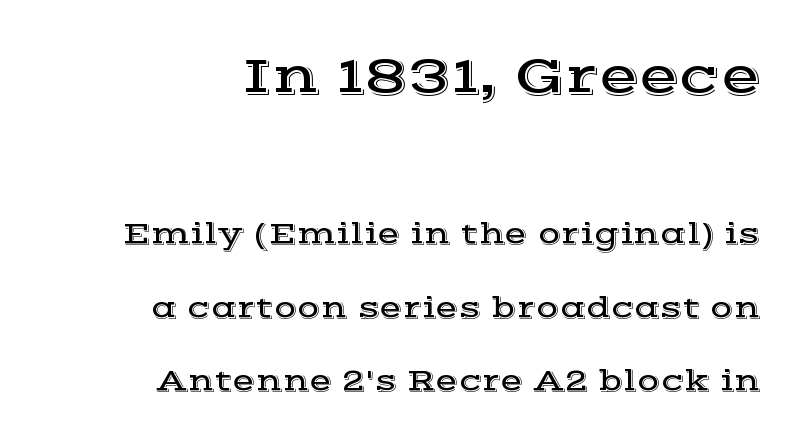
{"serif": "yes", "italic": "no", "width": "wide", "x_height": "medium", "monospaced": "no", "underline": "no", "align": "right", "line_spacing": "loose", "line_spacing_ratio": 2.45, "letter_spacing": "normal", "letter_spacing_em": 0.0, "larger_block": "first", "size_ratio": 1.77, "glyph_px": 53}
